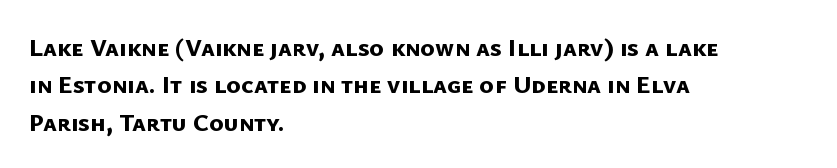
{"bold": "yes", "underline": "no", "align": "left", "line_spacing": "normal", "line_spacing_ratio": 1.5, "letter_spacing": "normal", "letter_spacing_em": 0.0, "glyph_px": 25}
